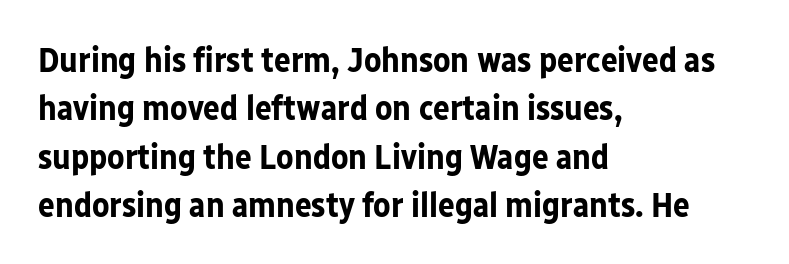
Every letter is thick-stroked: bold, no question. Quick note: underline off. The horizontal fit of the characters is conventional and even. This is the regular roman posture of the typeface. Leftover space on each line is placed entirely after the last word.
